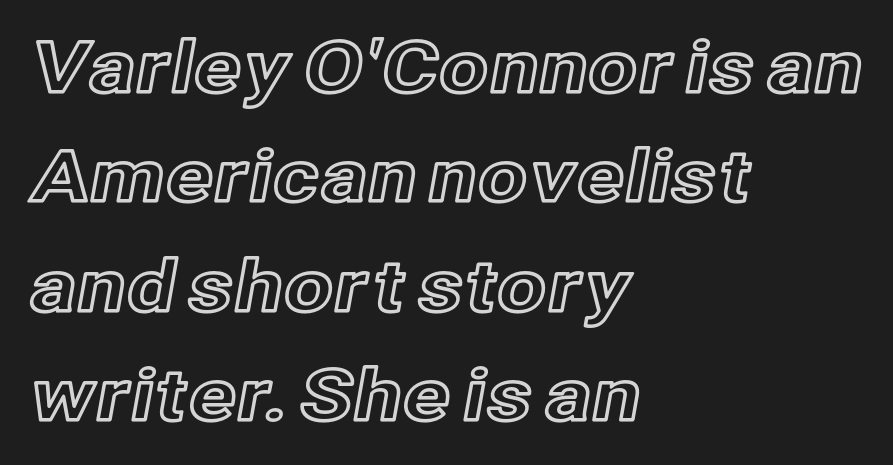
{"width": "normal", "x_height": "medium", "monospaced": "no", "underline": "no", "align": "left", "line_spacing": "normal", "line_spacing_ratio": 1.54, "letter_spacing": "normal", "letter_spacing_em": 0.0, "glyph_px": 71}
